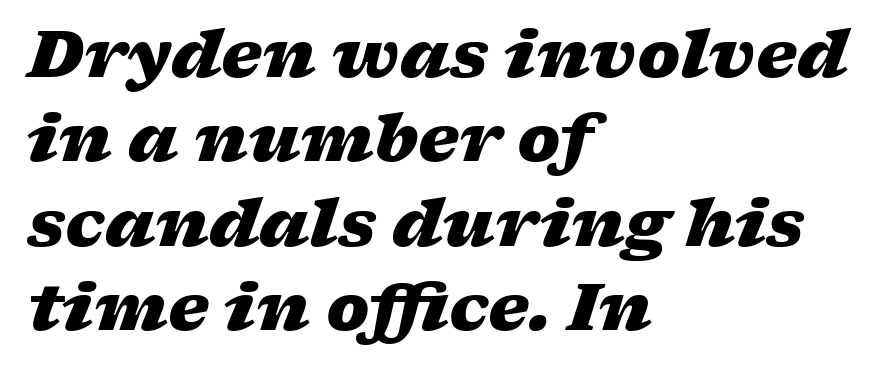
Teacher's note: observe the even left margin — that is flush-left alignment. Rendered with sloped, italic letterforms. Is there much room between lines? A standard amount, neither cramped nor airy. Strong, thick strokes mark this as bold type. Letters rest on an invisible, unmarked baseline.
